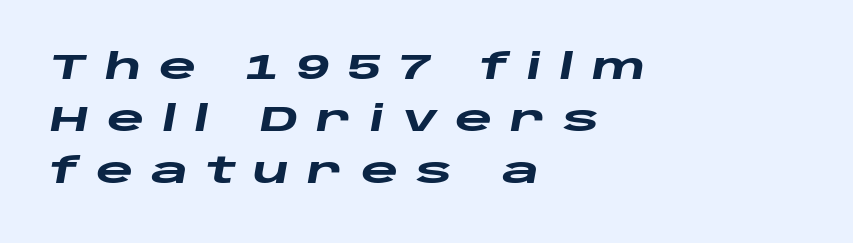
This is oblique type, the kind used for emphasis or titles. The gaps between neighbouring characters are conspicuously large. Think of a printed novel: that variable character pitch is what you see here. Leading: standard.
